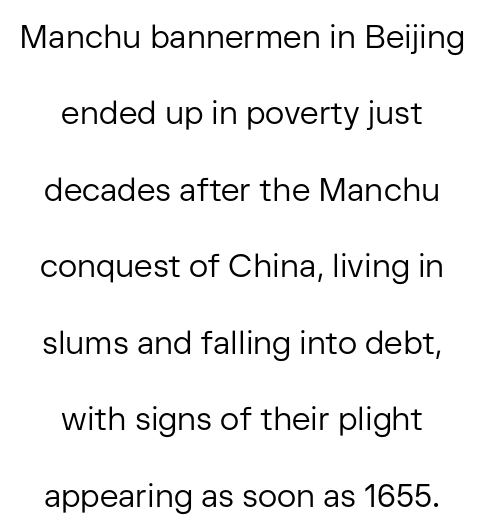
{"serif": "no", "italic": "no", "bold": "no", "weight": "regular", "width": "normal", "stroke_contrast": "low", "x_height": "medium", "monospaced": "no", "underline": "no", "align": "center", "line_spacing": "loose", "line_spacing_ratio": 2.39, "letter_spacing": "normal", "letter_spacing_em": 0.0, "glyph_px": 32}
